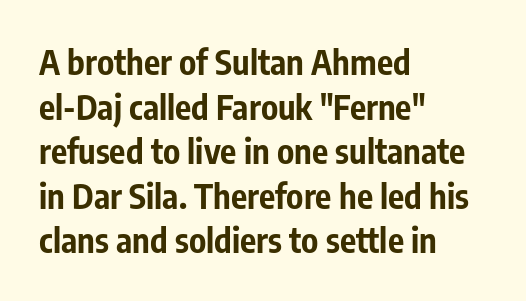
Q: Is the text bold? A: Yes.
Q: Is the text italic (slanted)? A: No, it is upright.
Q: Is the typeface a serif or a sans-serif typeface? A: Sans-serif.
Q: Is the text underlined? A: No.
Q: How is the paragraph aligned? A: Left-aligned.
Q: Is the spacing between letters normal or unusually wide? A: Normal.
Q: Is the spacing between lines tight, normal or loose? A: Normal.
Q: Width (condensed, normal, or wide)? A: Condensed.
Q: Stroke contrast? A: Low.
Q: x-height? A: Medium.
Q: Monospaced? A: No.
